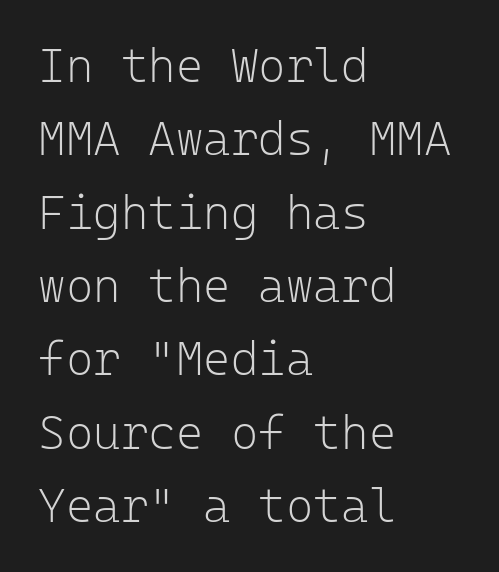
The image shows 47 px light sans-serif type, upright, monospaced; set left-aligned, normal line spacing (1.56x), normal letter spacing, not underlined; low stroke contrast and a medium x-height.
